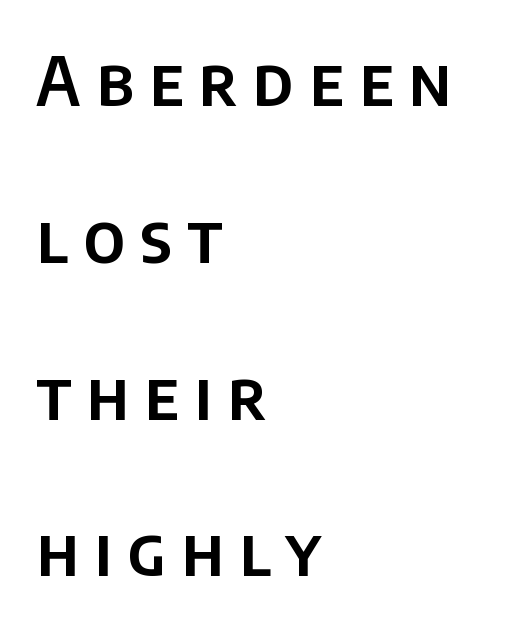
This rendering widens character spacing well past its baseline value. Here the designer chose a conventional face with non-uniform glyph widths. Typeset ragged right — the left edge is the straight one. Each new line begins a long way beneath the previous one. The lettering holds an erect, upright posture throughout.
